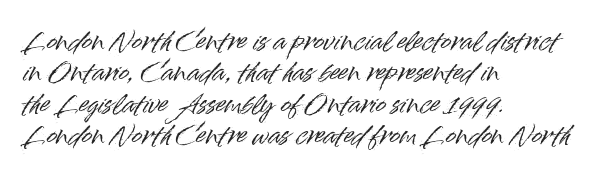
Q: Is the text italic (slanted)? A: Yes.
Q: Is the text underlined? A: No.
Q: How is the paragraph aligned? A: Left-aligned.
Q: Is the spacing between letters normal or unusually wide? A: Normal.
Q: Is the spacing between lines tight, normal or loose? A: Normal.
